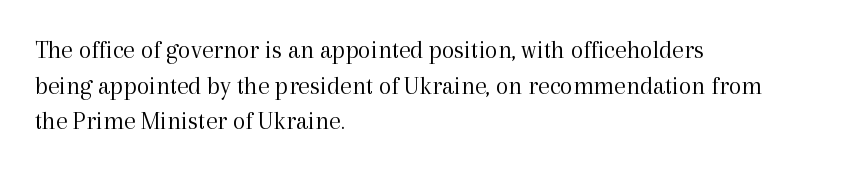
The image shows 26 px text type, upright; set left-aligned, normal line spacing (1.37x), normal letter spacing, not underlined.
